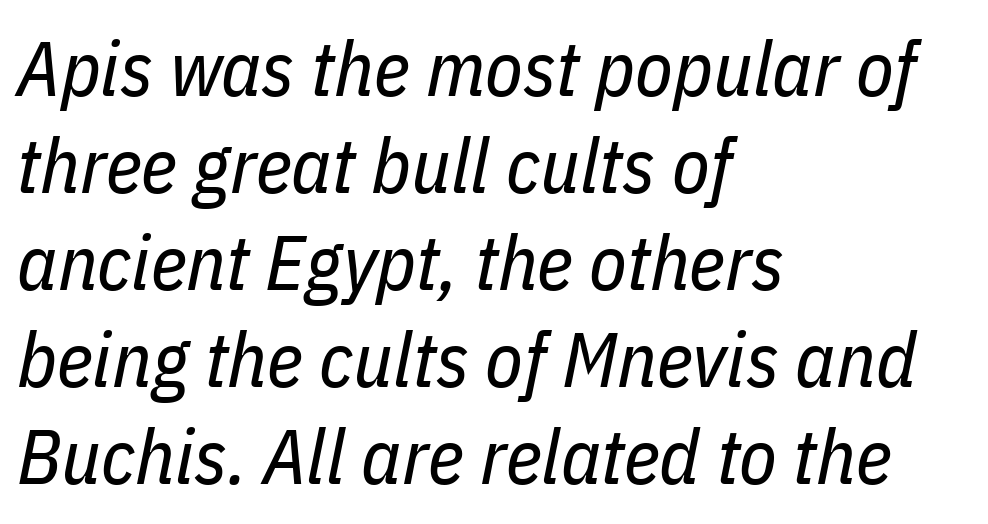
Note the varied advance widths — an 'i' is clearly narrower than an 'm'. Reading down the column, the eye jumps a familiar distance to each next line. The rendering keeps characters at their native spacing. Rule under the text: the space is simply empty. The passage shown is not bold in any degree.
